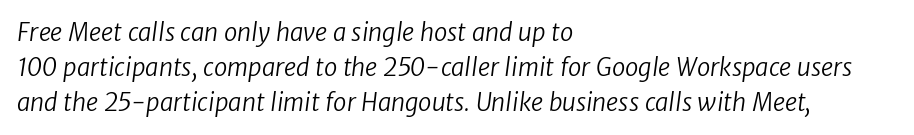
The rendering uses a moderate line-height, typical for paragraphs. These lines stack with their left ends in a neat column. Letter spacing: default. The cut favours lightness, reaching ordinary text weight at its darkest. Letters rest on an invisible, unmarked baseline.
